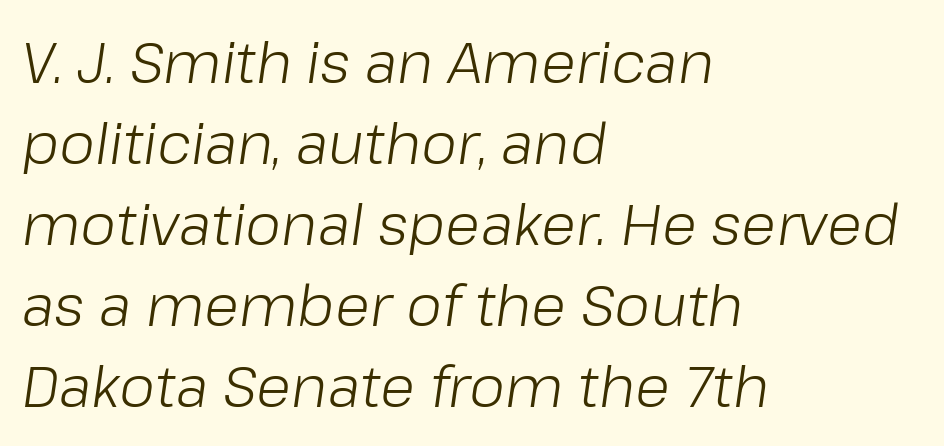
There is no visible air inserted between adjacent glyphs. Underline: absent. The rows are spaced the way most documents space them. The setting favours the left margin, as ordinary paragraphs usually do. Summary of weight: not heavy and not bold. A typesetter would call this proportional, since set widths differ per character.
